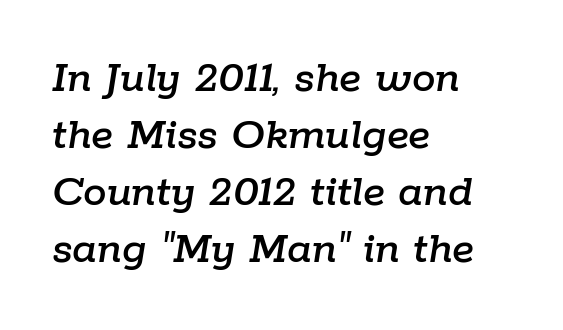
The image shows 47 px text type, italic (leaning right); set left-aligned, line spacing 1.21x, normal letter spacing, not underlined; low stroke contrast and a medium x-height.
